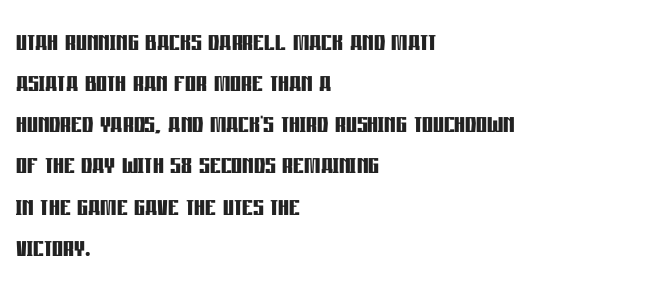
Where is the straight margin? On the left. The strip under each line holds only bare page. Observe the absence of serifs on each vertical stroke in this sample. Look at the tracking — it's just the regular setting, nothing added. The characters look thick and weighty, a clear bold.
